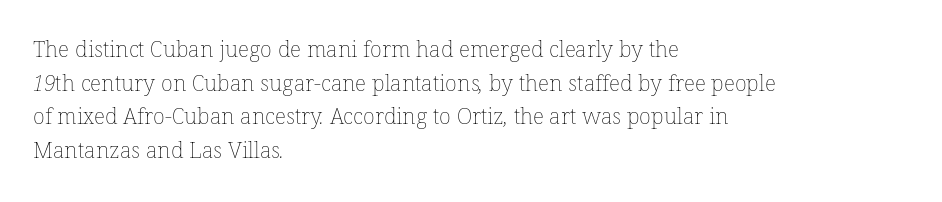
Q: Is the text bold? A: No.
Q: Is the text underlined? A: No.
Q: How is the paragraph aligned? A: Left-aligned.
Q: Is the spacing between letters normal or unusually wide? A: Normal.
Q: Is the spacing between lines tight, normal or loose? A: Normal.
